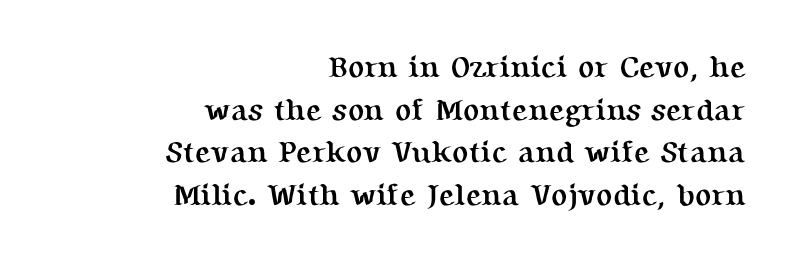
Q: Is the text bold? A: Yes.
Q: Is the text italic (slanted)? A: No, it is upright.
Q: Is the typeface a serif or a sans-serif typeface? A: Serif.
Q: Is the text underlined? A: No.
Q: How is the paragraph aligned? A: Right-aligned.
Q: Is the spacing between letters normal or unusually wide? A: Normal.
Q: Is the spacing between lines tight, normal or loose? A: Normal.
Q: Width (condensed, normal, or wide)? A: Normal.
Q: Stroke contrast? A: Medium.
Q: x-height? A: Medium.
Q: Monospaced? A: No.
